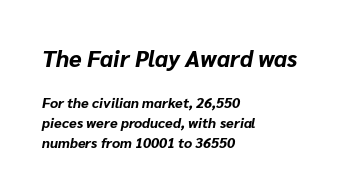
The image shows 23 px bold type, italic (leaning right); set left-aligned, normal line spacing (1.43x), normal letter spacing, not underlined; the first (top) block is 1.64x larger.
